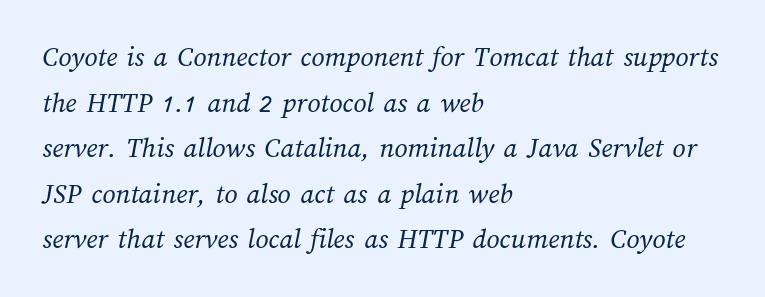
The image shows 29 px regular-weight type; set left-aligned, normal line spacing (1.57x), normal letter spacing, not underlined; medium stroke contrast and a medium x-height.
